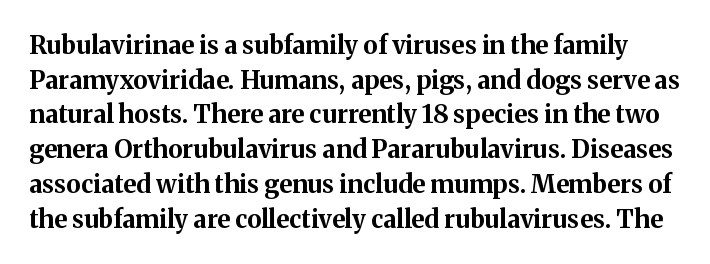
{"italic": "no", "bold": "yes", "underline": "no", "line_spacing": "normal", "line_spacing_ratio": 1.39, "letter_spacing": "normal", "letter_spacing_em": 0.0, "glyph_px": 25}
